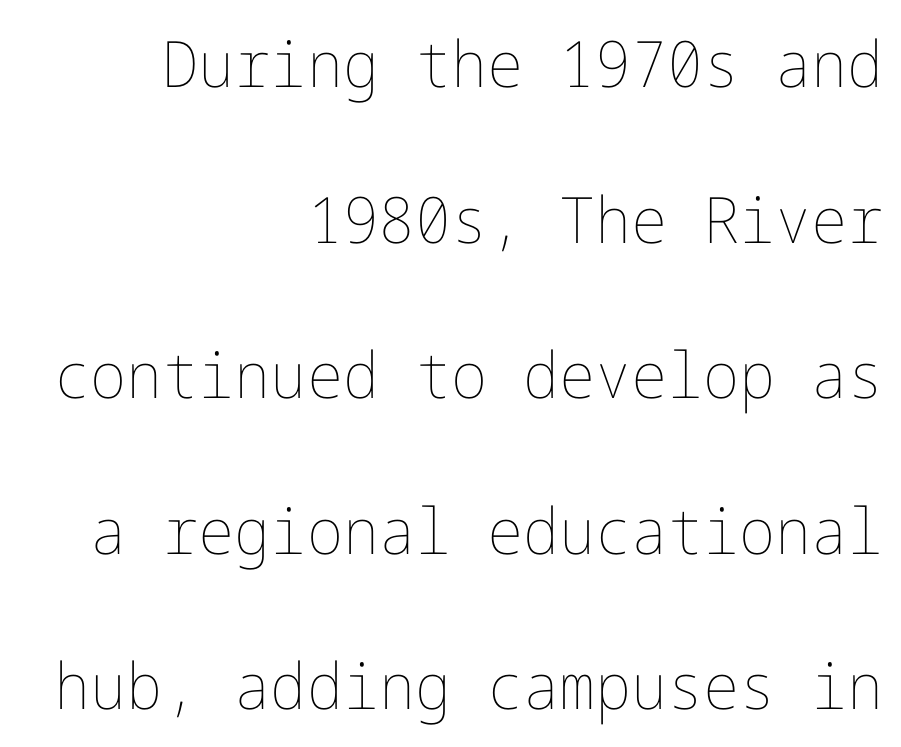
{"italic": "no", "bold": "no", "weight": "thin", "width": "normal", "stroke_contrast": "low", "x_height": "medium", "underline": "no", "align": "right", "line_spacing": "loose", "line_spacing_ratio": 2.43, "letter_spacing": "normal", "letter_spacing_em": 0.0, "glyph_px": 64}
